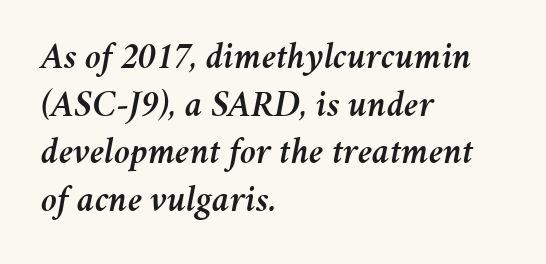
{"italic": "yes", "lean": "right", "slant_degrees": 11, "width": "normal", "stroke_contrast": "medium", "x_height": "medium", "monospaced": "no", "underline": "no", "align": "left", "line_spacing": "normal", "line_spacing_ratio": 1.29, "letter_spacing": "normal", "letter_spacing_em": 0.0, "glyph_px": 37}
